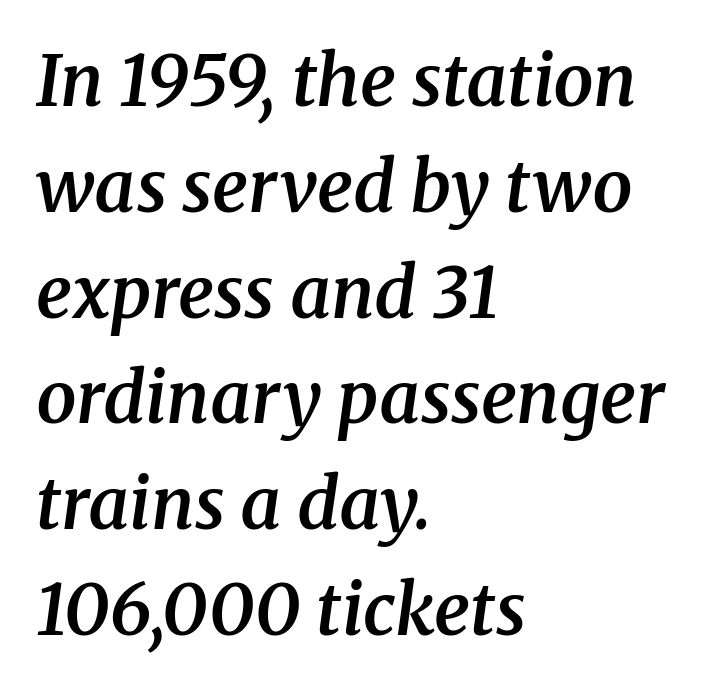
{"serif": "yes", "italic": "yes", "lean": "right", "slant_degrees": 8, "bold": "semi", "weight": "semibold", "width": "normal", "stroke_contrast": "medium", "x_height": "medium", "monospaced": "no", "underline": "no", "align": "left", "line_spacing": "normal", "line_spacing_ratio": 1.49, "letter_spacing": "normal", "letter_spacing_em": 0.0, "glyph_px": 71}
